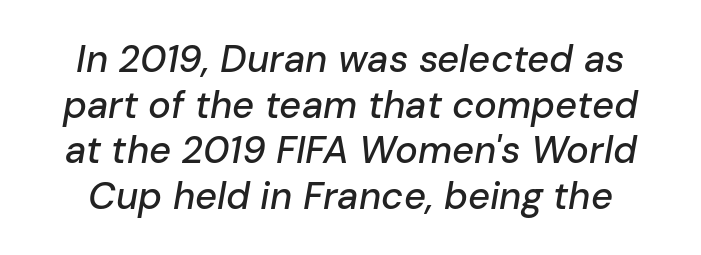
Q: Is the text italic (slanted)? A: Yes, it leans right by about 10 degrees.
Q: Is the text underlined? A: No.
Q: Is the spacing between letters normal or unusually wide? A: Normal.
Q: Width (condensed, normal, or wide)? A: Normal.
Q: Stroke contrast? A: Low.
Q: x-height? A: Medium.
Q: Monospaced? A: No.
